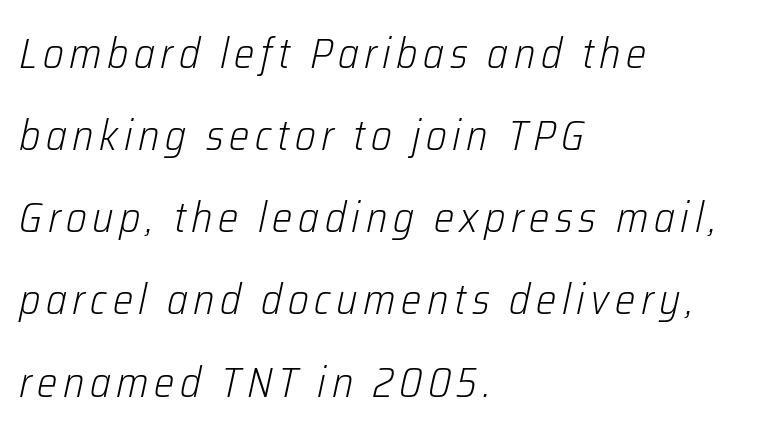
Observe the lean: these are italic letterforms. Varying glyph widths throughout — classic text-font behaviour. Heaviness? Minimal to ordinary, like unemphasized prose. In terms of leading, this rendering errs on the spacious side. Only glyphs here, with clear space below each row. The rendering anchors every line to the left-hand side.
